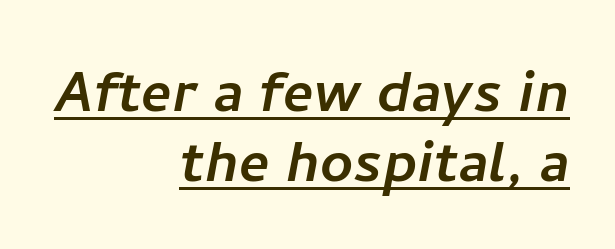
All the whitespace from short lines collects on the left. What stands out about the letter spacing? Nothing — it is the standard amount. Looks like someone drew a line under every word here. Observe the absence of serifs on each vertical stroke in this sample. The passage shown is typed in a proportional face where columns would drift.
